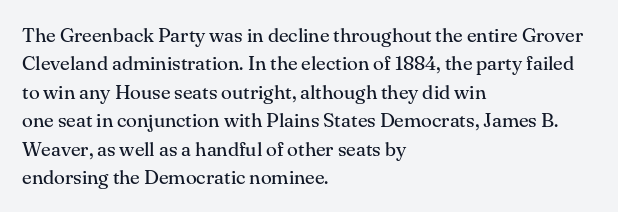
{"italic": "no", "bold": "no", "underline": "no", "align": "left", "line_spacing": "normal", "line_spacing_ratio": 1.42, "letter_spacing": "normal", "letter_spacing_em": 0.0, "glyph_px": 20}
